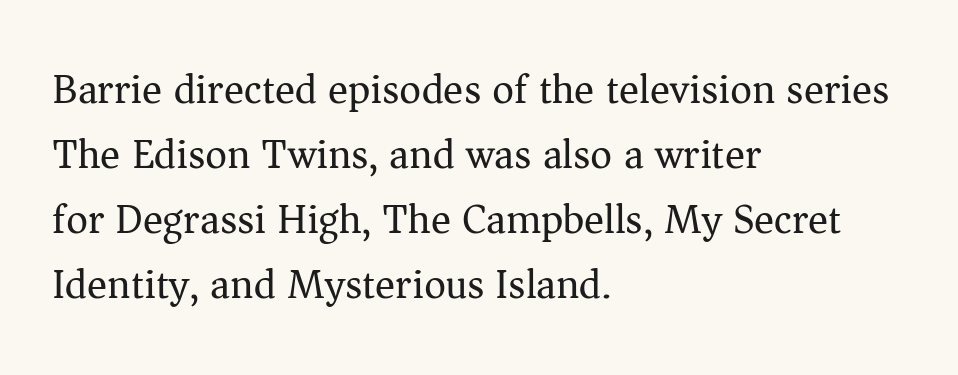
Compared with typical paragraphs, the rows here are spaced about the same. These lines keep a tight, regular rhythm from letter to letter. One-word summary of the alignment: left. The font sits on the lighter half of the weight spectrum, regular included. Each letter's strokes conclude with small projecting serifs. Do the letters lean? They stand straight.
